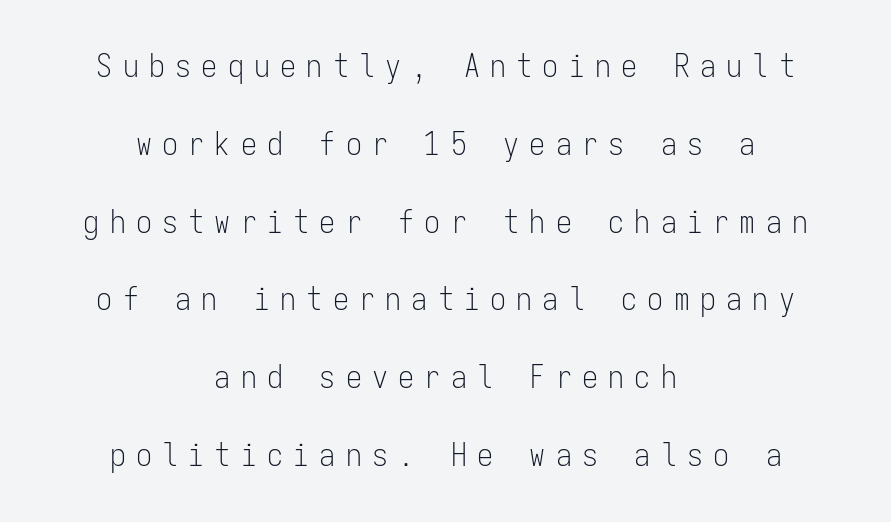
The image shows 32 px light, condensed sans-serif type, upright, monospaced; set centered, loose line spacing (2.43x), unusually wide letter spacing (+0.32 em), not underlined; low stroke contrast and a medium x-height.
